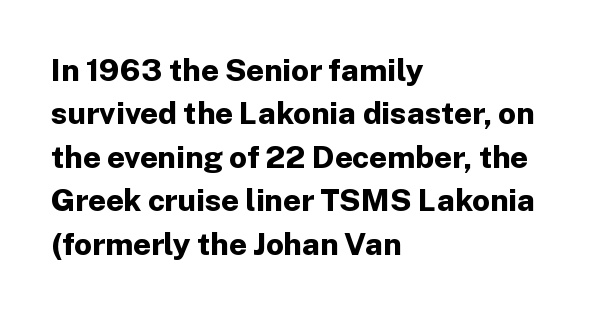
{"serif": "no", "italic": "no", "bold": "yes", "weight": "bold", "width": "normal", "stroke_contrast": "low", "x_height": "medium", "monospaced": "no", "underline": "no", "align": "left", "line_spacing": "normal", "line_spacing_ratio": 1.4, "letter_spacing": "normal", "letter_spacing_em": 0.0, "glyph_px": 31}
